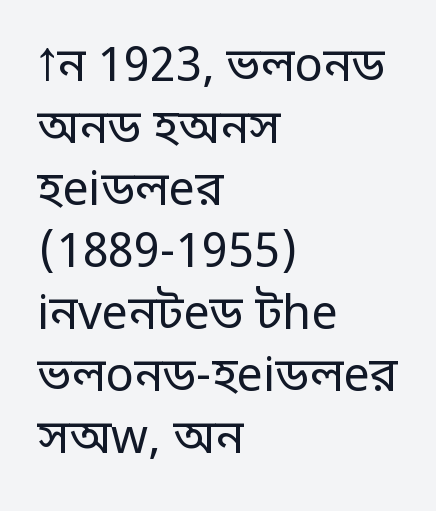
Q: Is the text bold? A: No.
Q: Is the text italic (slanted)? A: No, it is upright.
Q: Is the typeface a serif or a sans-serif typeface? A: Sans-serif.
Q: Is the text underlined? A: No.
Q: How is the paragraph aligned? A: Left-aligned.
Q: Is the spacing between letters normal or unusually wide? A: Normal.
Q: Is the spacing between lines tight, normal or loose? A: Normal.
Q: Width (condensed, normal, or wide)? A: Normal.
Q: Stroke contrast? A: Low.
Q: x-height? A: Large.
Q: Monospaced? A: No.
